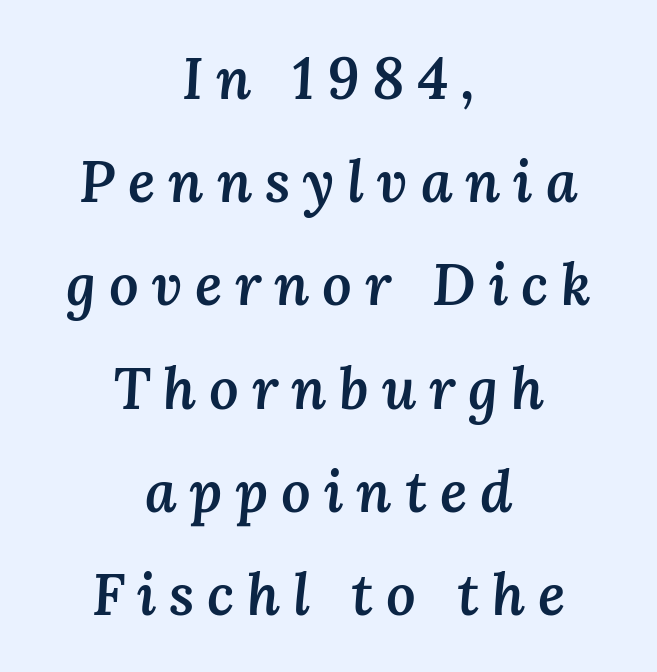
{"italic": "yes", "lean": "right", "slant_degrees": 3, "bold": "semi", "weight": "semibold", "width": "normal", "stroke_contrast": "medium", "x_height": "medium", "monospaced": "no", "underline": "no", "align": "center", "line_spacing_ratio": 1.78, "letter_spacing": "wide", "letter_spacing_em": 0.22, "glyph_px": 58}
